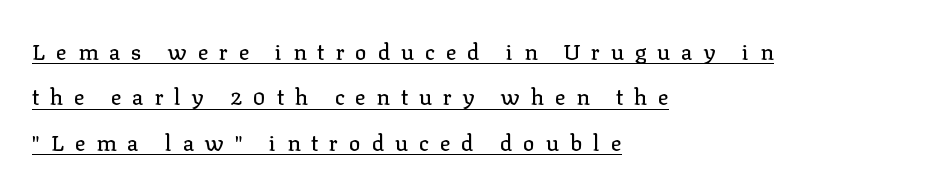
{"italic": "no", "underline": "yes", "align": "left", "line_spacing": "loose", "line_spacing_ratio": 2.06, "letter_spacing": "wide", "letter_spacing_em": 0.49, "glyph_px": 22}
